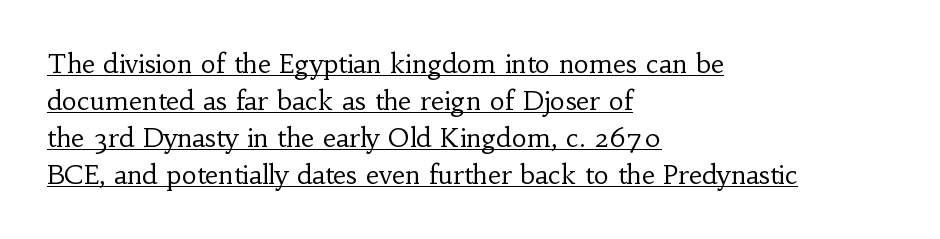
These lines were composed using upright roman letters. Check the space under the baseline: a stroke is drawn there. The line texture is even and compact thanks to regular tracking. In terms of leading, this rendering sits right in the middle. A classic flush-left, rag-right setting is used for this passage. These glyphs show unthickened strokes, regular width or finer.
